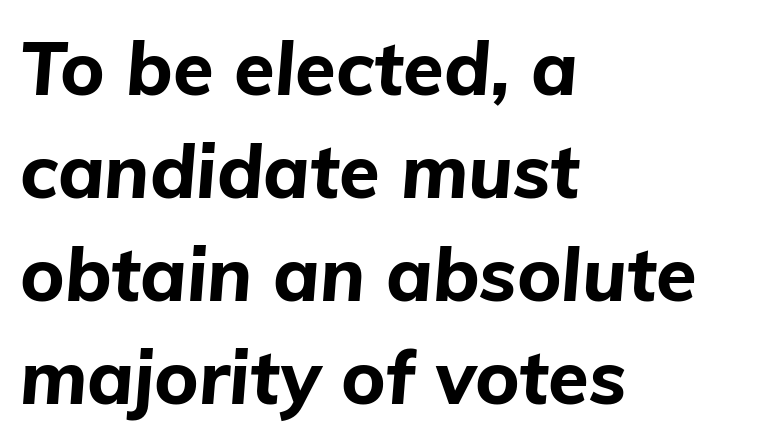
{"italic": "yes", "lean": "right", "slant_degrees": 5, "bold": "yes", "weight": "bold", "width": "normal", "stroke_contrast": "low", "x_height": "medium", "monospaced": "no", "underline": "no", "align": "left", "line_spacing": "normal", "line_spacing_ratio": 1.39, "letter_spacing": "normal", "letter_spacing_em": 0.0, "glyph_px": 74}
